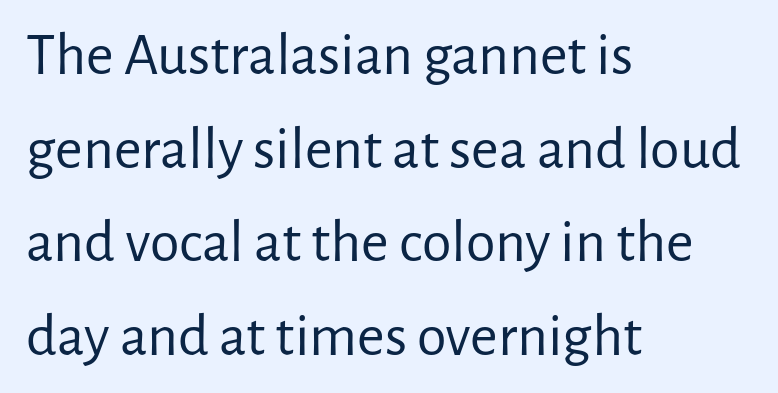
The image shows 60 px regular-weight sans-serif type, upright; set left-aligned, normal line spacing (1.56x), normal letter spacing, not underlined; low stroke contrast and a medium x-height.
